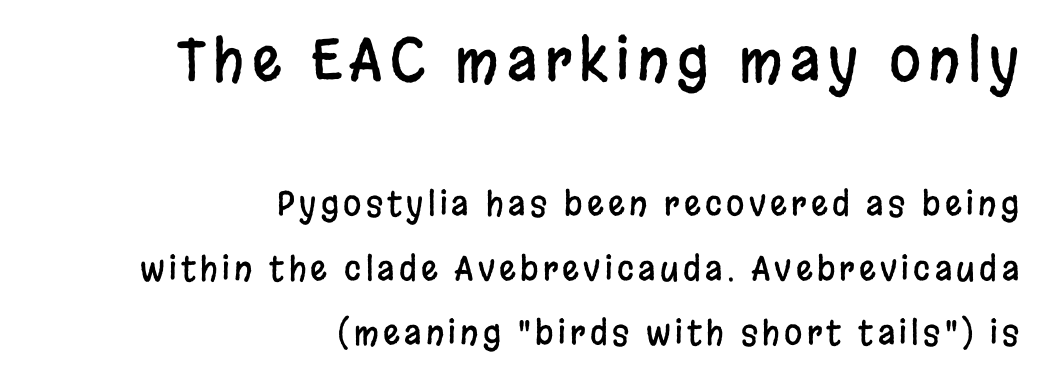
Q: Is the text italic (slanted)? A: No, it is upright.
Q: Is the typeface a serif or a sans-serif typeface? A: Sans-serif.
Q: Is the text underlined? A: No.
Q: How is the paragraph aligned? A: Right-aligned.
Q: Is the spacing between lines tight, normal or loose? A: Loose.
Q: Which block of text is set in a larger size, the first (top) or the second (bottom)? A: The first (top) one.
Q: Width (condensed, normal, or wide)? A: Condensed.
Q: Stroke contrast? A: Low.
Q: x-height? A: Large.
Q: Monospaced? A: No.
